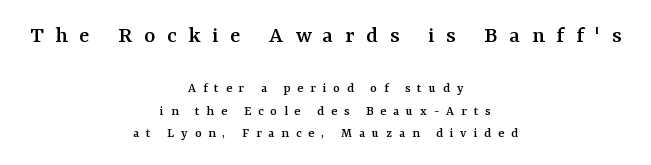
Q: Is the text italic (slanted)? A: No, it is upright.
Q: Is the text underlined? A: No.
Q: How is the paragraph aligned? A: Centered.
Q: Is the spacing between letters normal or unusually wide? A: Unusually wide.
Q: Is the spacing between lines tight, normal or loose? A: Normal.
Q: Which block of text is set in a larger size, the first (top) or the second (bottom)? A: The first (top) one.
